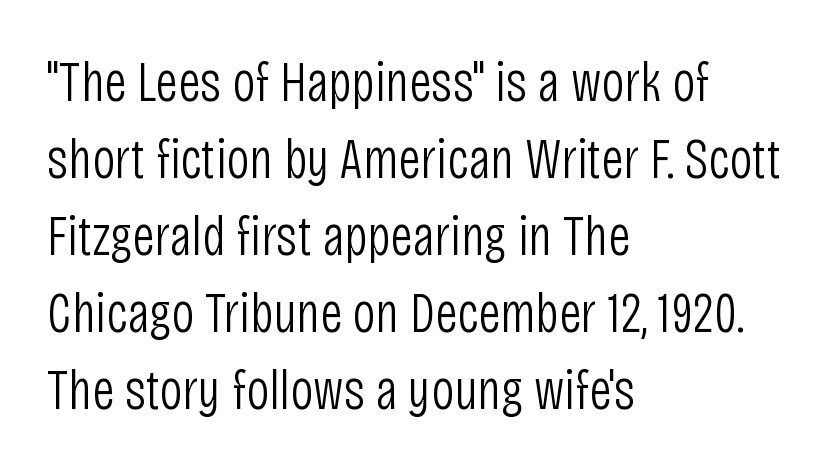
{"serif": "no", "italic": "no", "bold": "no", "weight": "light", "width": "condensed", "stroke_contrast": "low", "x_height": "large", "monospaced": "no", "underline": "no", "align": "left", "line_spacing": "normal", "line_spacing_ratio": 1.35, "letter_spacing": "normal", "letter_spacing_em": 0.0, "glyph_px": 57}
